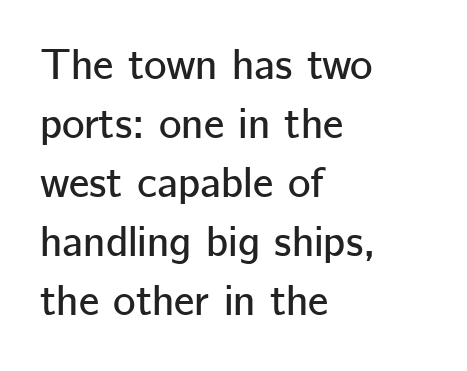
The image shows 43 px sans-serif type, upright; set left-aligned, normal line spacing (1.37x), normal letter spacing, not underlined; low stroke contrast and a medium x-height.
